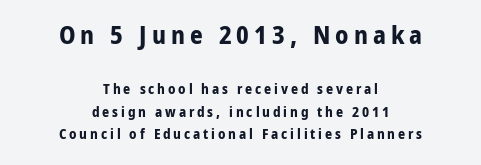
Honestly, there is no underline to notice here at all. Look at the glyph heights: the upper group is clearly the bigger setting. This rendering uses center alignment, leaving both contours irregular but symmetric. The rendering uses a bold face; every stroke is thick and dark. This is roman type, the default non-slanted kind.
